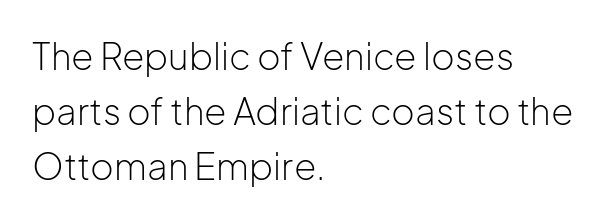
{"serif": "no", "italic": "no", "bold": "no", "weight": "light", "width": "normal", "stroke_contrast": "low", "x_height": "medium", "monospaced": "no", "underline": "no", "align": "left", "line_spacing": "normal", "line_spacing_ratio": 1.53, "letter_spacing": "normal", "letter_spacing_em": 0.0, "glyph_px": 36}
